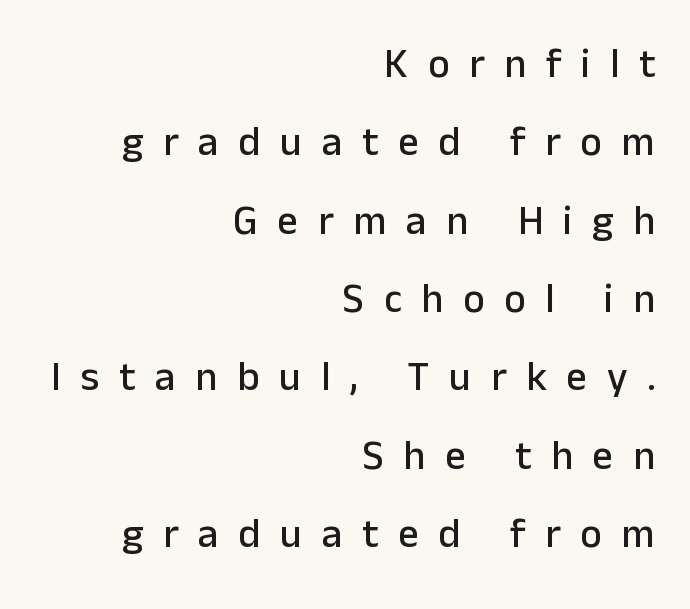
The lines in this sample share a right terminus and differ only in where they begin. Varying glyph widths throughout — classic text-font behaviour. If you measured baseline to baseline, you'd find a long distance. Has an underline been added? It has not. What stands out about the letter spacing? Its width — letters are far apart.
